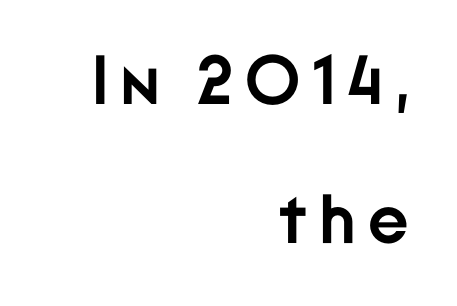
The image shows 69 px semibold sans-serif type, upright; set right-aligned, loose line spacing (2.02x), not underlined; low stroke contrast and a medium x-height.
